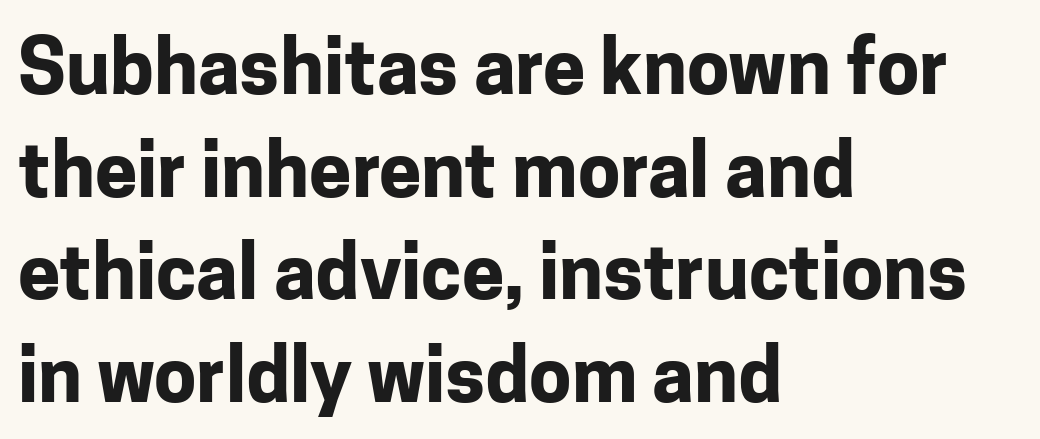
Q: Is the text bold? A: Yes.
Q: Is the text italic (slanted)? A: No, it is upright.
Q: Is the typeface a serif or a sans-serif typeface? A: Sans-serif.
Q: Is the text underlined? A: No.
Q: How is the paragraph aligned? A: Left-aligned.
Q: Is the spacing between letters normal or unusually wide? A: Normal.
Q: Is the spacing between lines tight, normal or loose? A: Normal.
Q: Width (condensed, normal, or wide)? A: Normal.
Q: Stroke contrast? A: Low.
Q: x-height? A: Medium.
Q: Monospaced? A: No.
